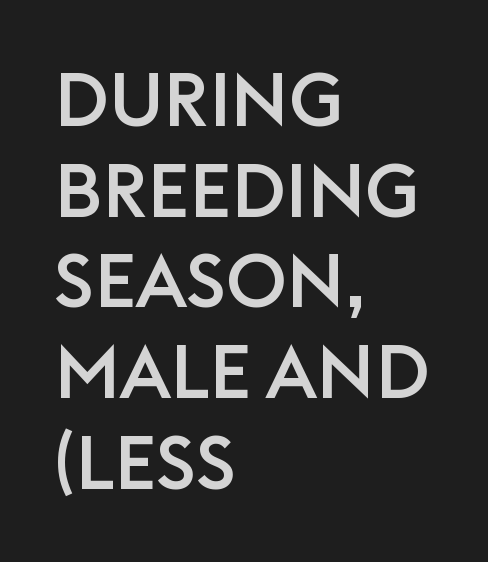
Q: Is the text italic (slanted)? A: No, it is upright.
Q: Is the typeface a serif or a sans-serif typeface? A: Sans-serif.
Q: Is the text underlined? A: No.
Q: How is the paragraph aligned? A: Left-aligned.
Q: Is the spacing between letters normal or unusually wide? A: Normal.
Q: Width (condensed, normal, or wide)? A: Normal.
Q: Stroke contrast? A: Low.
Q: x-height? A: Large.
Q: Monospaced? A: No.
